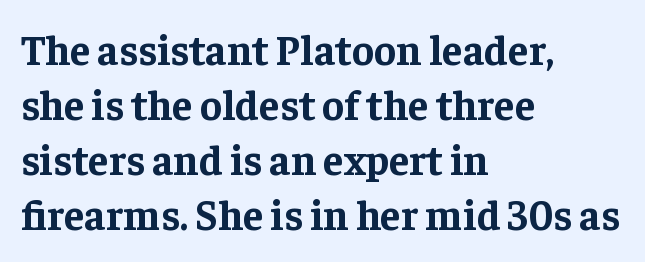
{"serif": "yes", "italic": "no", "bold": "yes", "weight": "bold", "width": "normal", "stroke_contrast": "low", "x_height": "medium", "monospaced": "no", "underline": "no", "align": "left", "line_spacing": "normal", "line_spacing_ratio": 1.31, "letter_spacing": "normal", "letter_spacing_em": 0.0, "glyph_px": 42}
